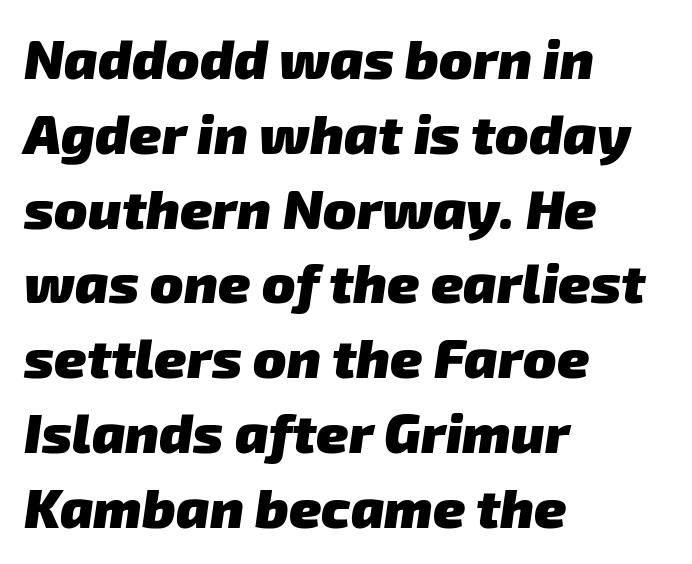
The image shows 55 px heavy sans-serif type; set left-aligned, normal line spacing (1.36x), normal letter spacing, not underlined; low stroke contrast and a medium x-height.
